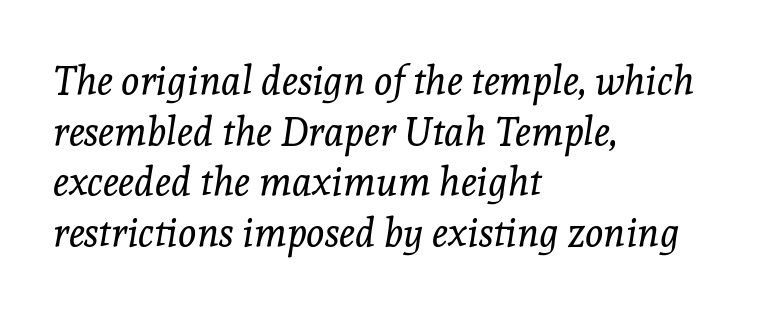
The image shows 39 px regular-weight serif type, italic (leaning right); set left-aligned, normal line spacing (1.3x), normal letter spacing, not underlined; a medium x-height.
